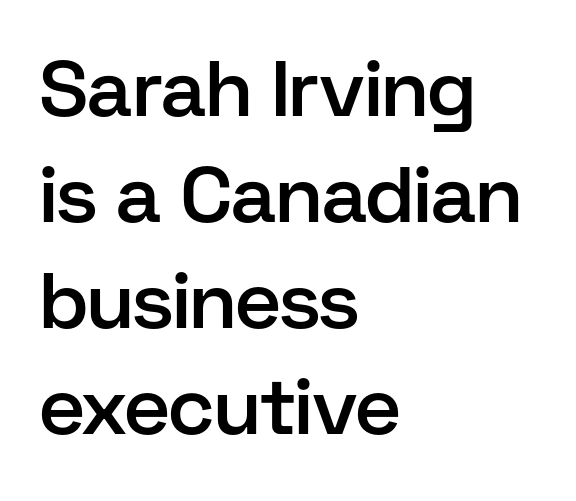
{"serif": "no", "italic": "no", "bold": "semi", "weight": "semibold", "width": "normal", "stroke_contrast": "low", "x_height": "medium", "monospaced": "no", "underline": "no", "align": "left", "line_spacing": "normal", "line_spacing_ratio": 1.34, "letter_spacing": "normal", "letter_spacing_em": 0.0, "glyph_px": 79}
